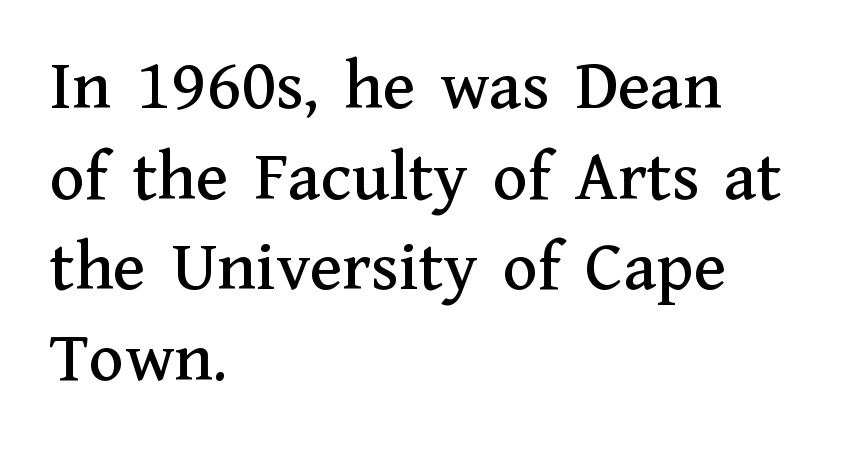
Short and long lines alike share a common starting point at left. Check the space under the baseline: it is left empty. Small tapered or slab feet sit at the stroke ends, so this counts as serif. These lines were composed using upright roman letters. Do the characters align in a grid? No, the font is proportional.
